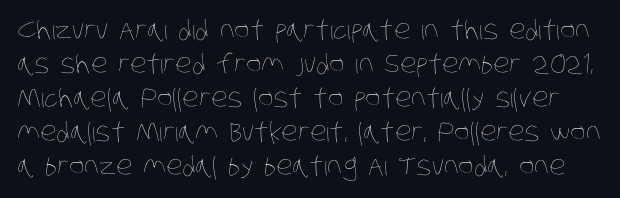
The image shows 26 px text type; set normal line spacing (1.31x), normal letter spacing, not underlined.
